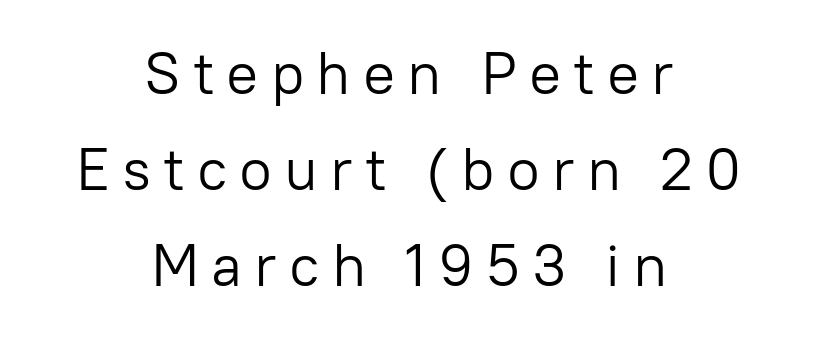
Q: Is the text bold? A: No.
Q: Is the text italic (slanted)? A: No, it is upright.
Q: Is the typeface a serif or a sans-serif typeface? A: Sans-serif.
Q: Is the text underlined? A: No.
Q: How is the paragraph aligned? A: Centered.
Q: Is the spacing between letters normal or unusually wide? A: Unusually wide.
Q: Is the spacing between lines tight, normal or loose? A: Normal.
Q: Width (condensed, normal, or wide)? A: Normal.
Q: Stroke contrast? A: Low.
Q: x-height? A: Medium.
Q: Monospaced? A: No.
